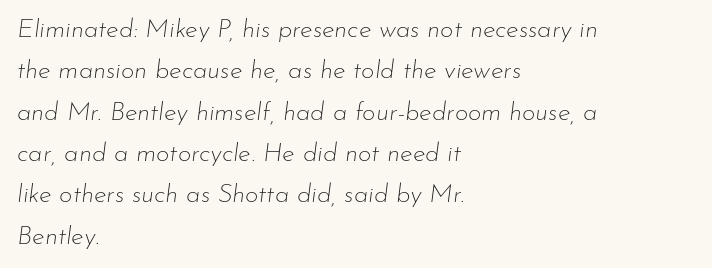
Q: Is the text bold? A: No.
Q: Is the text italic (slanted)? A: Yes, it leans right by about 7 degrees.
Q: Is the text underlined? A: No.
Q: How is the paragraph aligned? A: Left-aligned.
Q: Is the spacing between letters normal or unusually wide? A: Normal.
Q: Is the spacing between lines tight, normal or loose? A: Normal.
